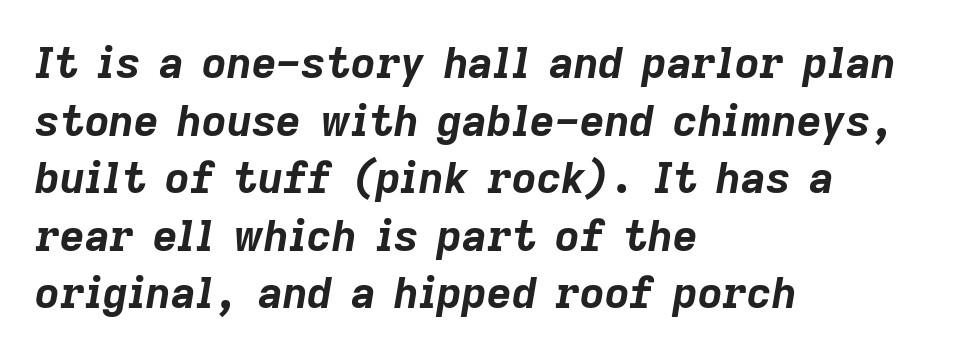
{"italic": "yes", "lean": "right", "slant_degrees": 9, "bold": "yes", "weight": "bold", "width": "normal", "stroke_contrast": "low", "x_height": "medium", "monospaced": "no", "underline": "no", "align": "left", "line_spacing": "normal", "line_spacing_ratio": 1.34, "letter_spacing": "normal", "letter_spacing_em": 0.0, "glyph_px": 43}
